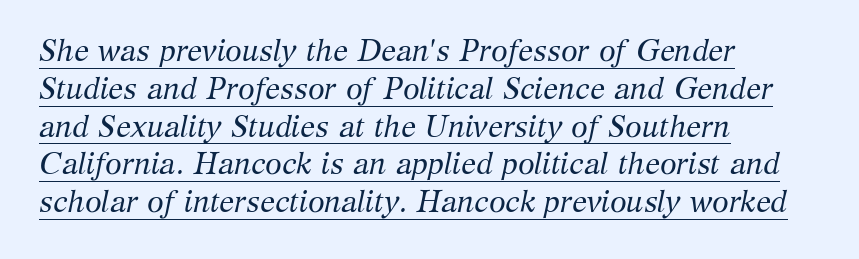
Q: Is the text bold? A: No.
Q: Is the text italic (slanted)? A: Yes, it leans right by about 12 degrees.
Q: Is the typeface a serif or a sans-serif typeface? A: Serif.
Q: Is the text underlined? A: Yes.
Q: How is the paragraph aligned? A: Left-aligned.
Q: Is the spacing between letters normal or unusually wide? A: Normal.
Q: Is the spacing between lines tight, normal or loose? A: Normal.
Q: Width (condensed, normal, or wide)? A: Normal.
Q: Stroke contrast? A: Medium.
Q: x-height? A: Medium.
Q: Monospaced? A: No.
